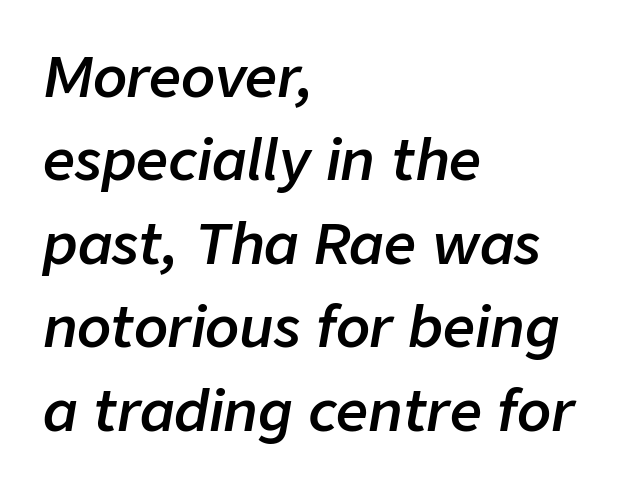
The letterforms sit shoulder to shoulder at normal distance. Is this a fixed-width face? No — the glyphs have proportional, varying widths. The typesetting leans somewhat heavy: a semibold. This rendering uses left alignment, leaving the right contour irregular.
